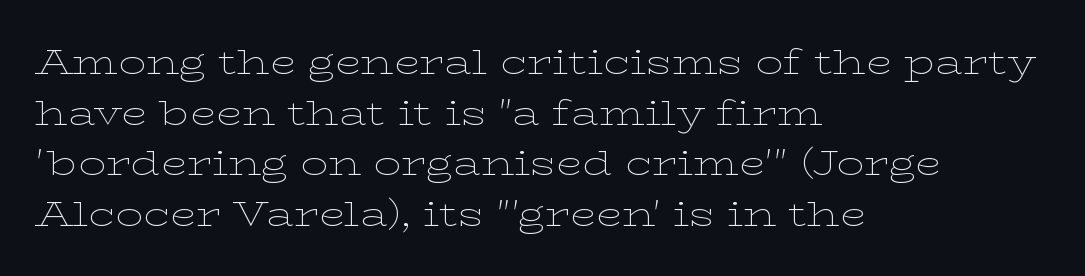
Q: Is the text bold? A: No.
Q: Is the text italic (slanted)? A: No, it is upright.
Q: Is the typeface a serif or a sans-serif typeface? A: Serif.
Q: Is the text underlined? A: No.
Q: How is the paragraph aligned? A: Left-aligned.
Q: Is the spacing between letters normal or unusually wide? A: Normal.
Q: Is the spacing between lines tight, normal or loose? A: Normal.
Q: Width (condensed, normal, or wide)? A: Wide.
Q: Stroke contrast? A: Low.
Q: x-height? A: Medium.
Q: Monospaced? A: No.
